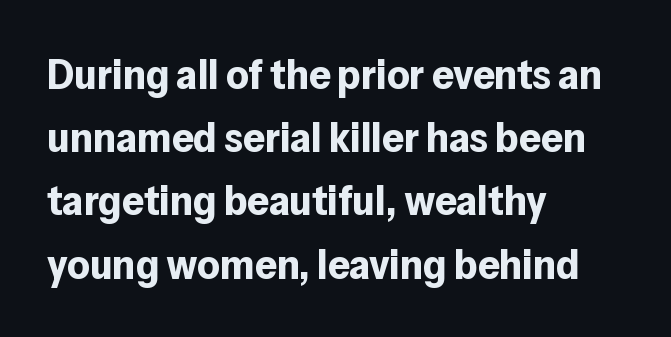
{"serif": "no", "italic": "no", "bold": "yes", "weight": "bold", "width": "normal", "stroke_contrast": "low", "x_height": "medium", "monospaced": "no", "underline": "no", "align": "left", "line_spacing": "normal", "line_spacing_ratio": 1.47, "letter_spacing": "normal", "letter_spacing_em": 0.0, "glyph_px": 43}
